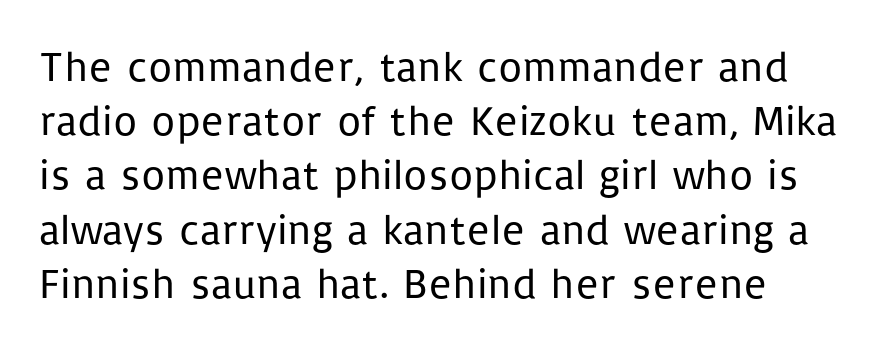
The strokes carry an ordinary text weight at most. Descenders hang freely into open space. Where is the straight margin? On the left. Each letter keeps its own natural width here, so spacing adapts to shape. Is the letter spacing exaggerated? No — it looks like the ordinary default. How would I describe the line gaps? Plain and ordinary.
